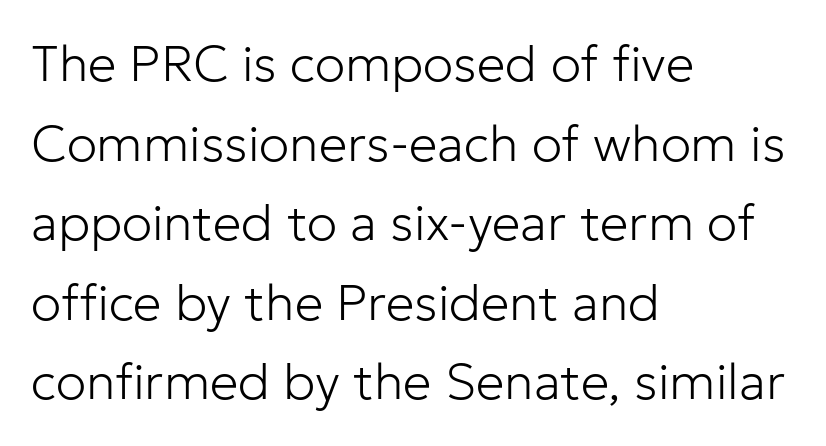
The image shows 51 px light sans-serif type, upright; set left-aligned, normal line spacing (1.56x), normal letter spacing, not underlined; low stroke contrast and a medium x-height.
